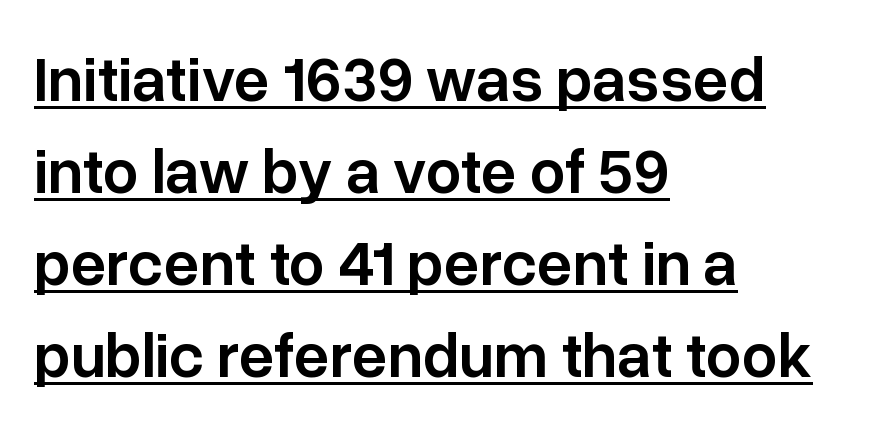
The image shows 63 px semibold sans-serif type, upright; set left-aligned, normal line spacing (1.46x), normal letter spacing, underlined; low stroke contrast and a medium x-height.
